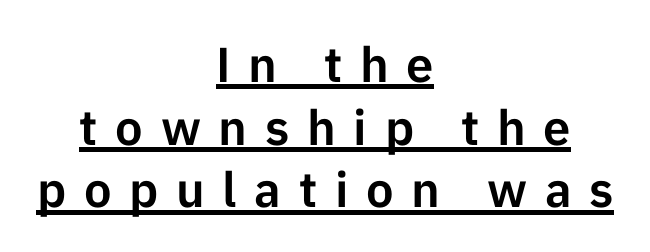
This rendering widens character spacing well past its baseline value. Every character sits straight up, as roman type does. Both edges are ragged and mirror each other, which tells us the setting is centered. Underlined type. The rendering shows plain stroke endings on the letterforms — a sans-serif design.
